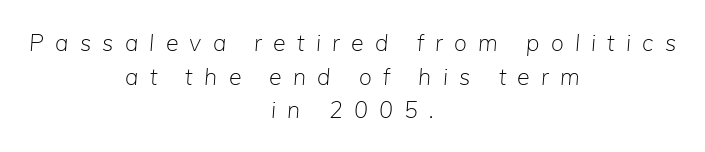
The image shows 23 px text type, italic (leaning right); set centered, normal line spacing (1.46x), unusually wide letter spacing (+0.49 em), not underlined.
